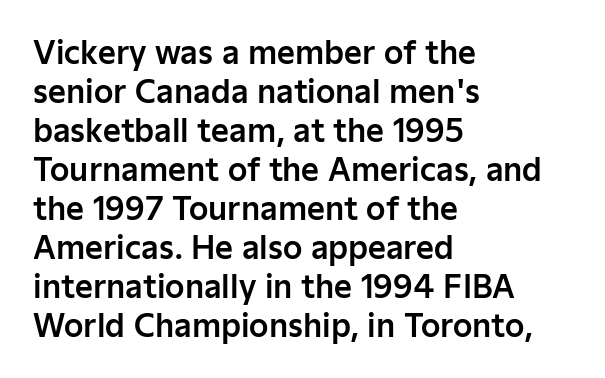
The image shows 31 px sans-serif type, upright; set left-aligned, normal line spacing (1.26x), normal letter spacing, not underlined; low stroke contrast and a medium x-height.
